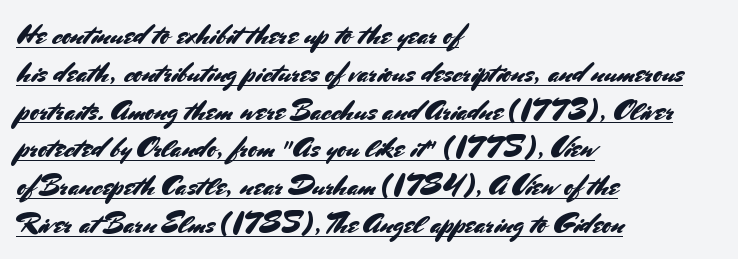
The image shows 28 px sans-serif type; set left-aligned, normal line spacing (1.35x), normal letter spacing, underlined; medium stroke contrast and a small x-height.
